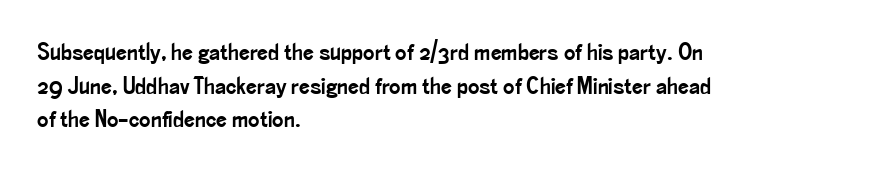
The image shows 24 px text type, upright; set left-aligned, normal line spacing (1.4x), normal letter spacing, not underlined.
